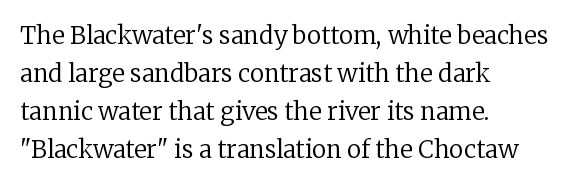
Q: Is the text bold? A: No.
Q: Is the text italic (slanted)? A: No, it is upright.
Q: Is the text underlined? A: No.
Q: How is the paragraph aligned? A: Left-aligned.
Q: Is the spacing between letters normal or unusually wide? A: Normal.
Q: Is the spacing between lines tight, normal or loose? A: Normal.
